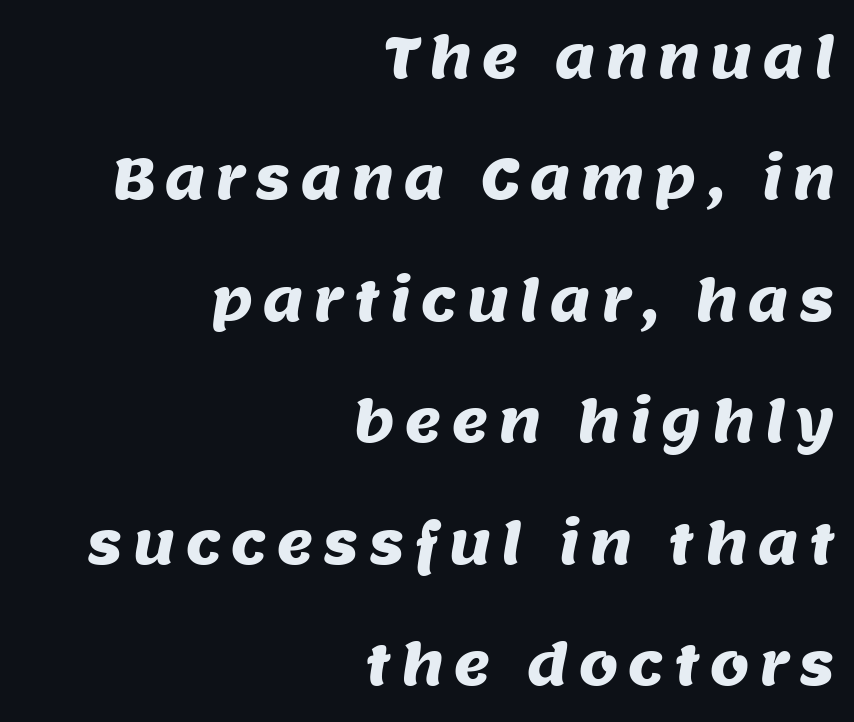
The image shows 57 px sans-serif type; set right-aligned, loose line spacing (2.13x), not underlined; medium stroke contrast and a large x-height.
